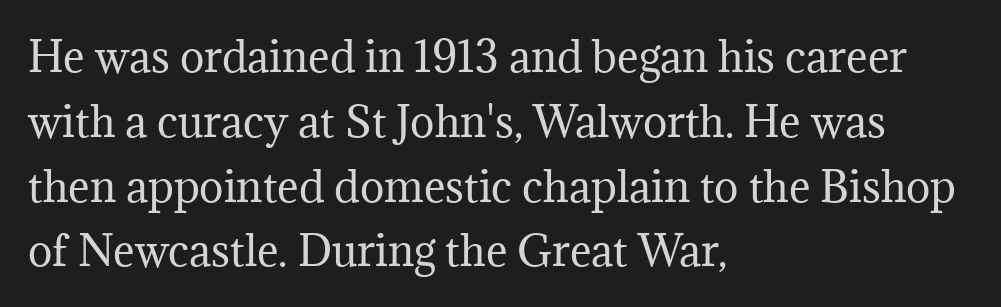
{"serif": "yes", "italic": "no", "bold": "no", "weight": "regular", "width": "normal", "stroke_contrast": "medium", "x_height": "medium", "monospaced": "no", "underline": "no", "align": "left", "line_spacing": "normal", "line_spacing_ratio": 1.58, "letter_spacing": "normal", "letter_spacing_em": 0.0, "glyph_px": 41}
